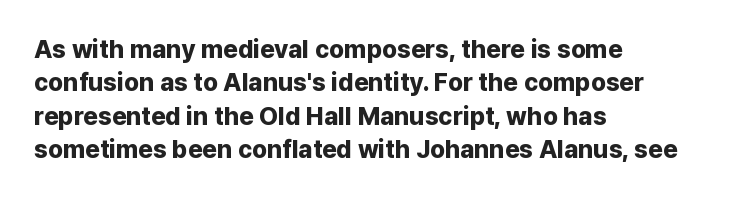
{"italic": "no", "bold": "yes", "underline": "no", "align": "left", "line_spacing": "normal", "line_spacing_ratio": 1.34, "letter_spacing": "normal", "letter_spacing_em": 0.0, "glyph_px": 25}
